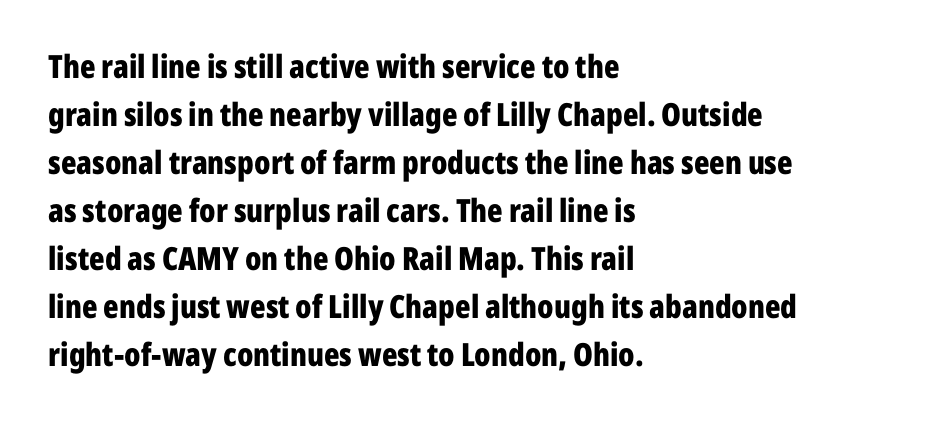
{"serif": "no", "italic": "no", "bold": "yes", "weight": "bold", "width": "condensed", "stroke_contrast": "low", "x_height": "medium", "monospaced": "no", "underline": "no", "align": "left", "line_spacing": "normal", "line_spacing_ratio": 1.5, "letter_spacing": "normal", "letter_spacing_em": 0.0, "glyph_px": 32}
